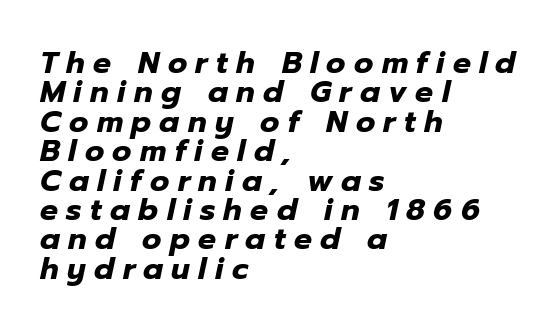
Look at the tracking — it's clearly loosened, letters drifting apart. This is oblique type, the kind used for emphasis or titles. The rendering uses natural spacing where letterforms have individual widths. Horizontally, the lines are justified to the leading edge only.
